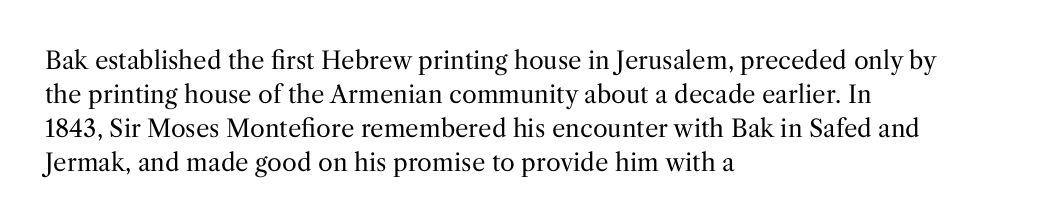
Just letters on the line, the space beneath them empty. The lines sit at an ordinary, default distance from one another. Reading down the block, your eye returns to a fixed left position each line. Think standard paragraph weight, or any step lighter than that.
